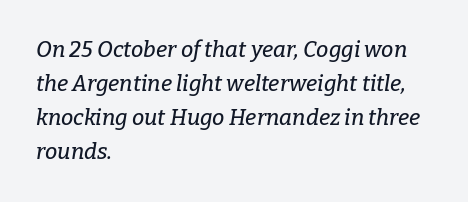
Q: Is the text italic (slanted)? A: Yes, it leans right by about 9 degrees.
Q: Is the text underlined? A: No.
Q: How is the paragraph aligned? A: Left-aligned.
Q: Is the spacing between letters normal or unusually wide? A: Normal.
Q: Is the spacing between lines tight, normal or loose? A: Normal.
